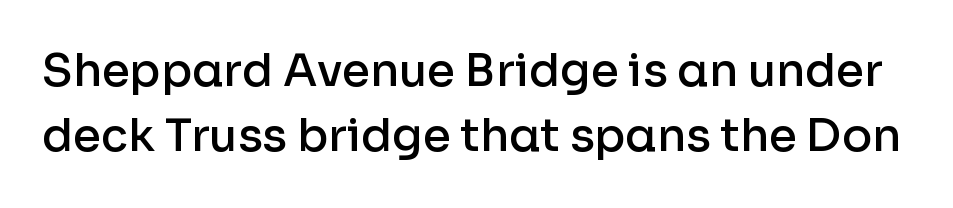
{"serif": "no", "italic": "no", "bold": "semi", "weight": "semibold", "width": "normal", "stroke_contrast": "low", "x_height": "medium", "monospaced": "no", "underline": "no", "line_spacing": "normal", "line_spacing_ratio": 1.45, "letter_spacing": "normal", "letter_spacing_em": 0.0, "glyph_px": 45}
